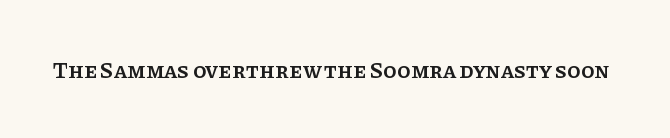
Q: Is the text bold? A: Semi-bold.
Q: Is the text italic (slanted)? A: No, it is upright.
Q: Is the text underlined? A: No.
Q: Is the spacing between letters normal or unusually wide? A: Normal.
